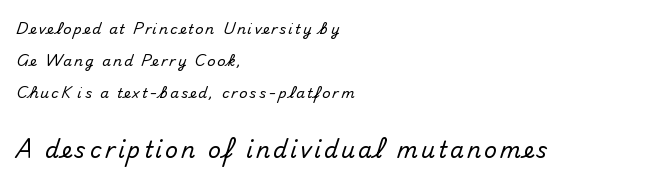
The setting favours the left margin, as ordinary paragraphs usually do. The glyphs are unaccompanied by any horizontal stroke below them. The passage shown begins with its smaller block and ends with its larger one.
